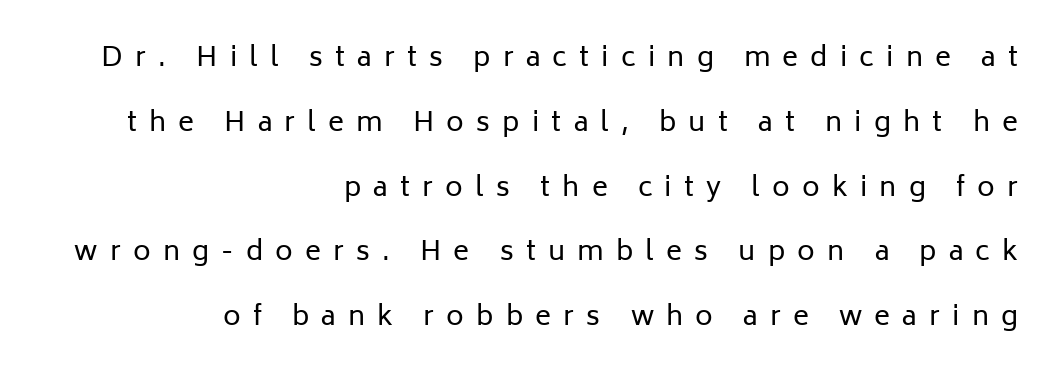
Q: Is the text bold? A: No.
Q: Is the text italic (slanted)? A: No, it is upright.
Q: Is the text underlined? A: No.
Q: How is the paragraph aligned? A: Right-aligned.
Q: Is the spacing between letters normal or unusually wide? A: Unusually wide.
Q: Is the spacing between lines tight, normal or loose? A: Loose.
